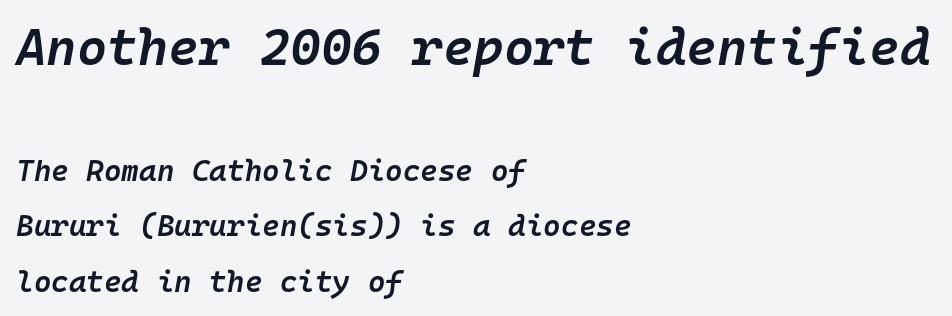
{"italic": "yes", "lean": "right", "slant_degrees": 10, "bold": "semi", "weight": "semibold", "width": "normal", "stroke_contrast": "low", "x_height": "medium", "monospaced": "yes", "underline": "no", "align": "left", "line_spacing_ratio": 1.84, "letter_spacing": "normal", "letter_spacing_em": 0.0, "larger_block": "first", "size_ratio": 1.73, "glyph_px": 52}
